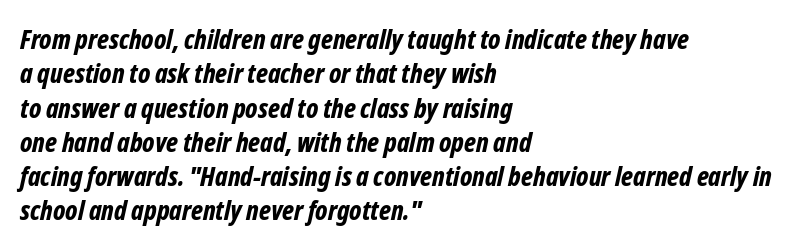
Q: Is the text bold? A: Yes.
Q: Is the text italic (slanted)? A: Yes, it leans right by about 12 degrees.
Q: Is the text underlined? A: No.
Q: How is the paragraph aligned? A: Left-aligned.
Q: Is the spacing between letters normal or unusually wide? A: Normal.
Q: Is the spacing between lines tight, normal or loose? A: Normal.
